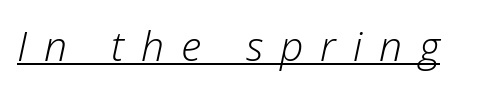
The image shows 41 px light type, italic (leaning right); set unusually wide letter spacing (+0.41 em), underlined; low stroke contrast and a medium x-height.
